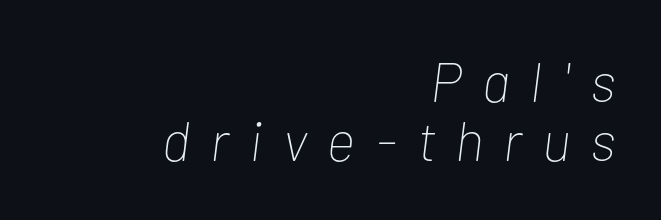
{"italic": "yes", "lean": "right", "slant_degrees": 7, "bold": "no", "weight": "thin", "width": "condensed", "stroke_contrast": "low", "x_height": "medium", "monospaced": "no", "underline": "no", "align": "right", "line_spacing": "tight", "line_spacing_ratio": 1.06, "letter_spacing": "wide", "letter_spacing_em": 0.36, "glyph_px": 56}
